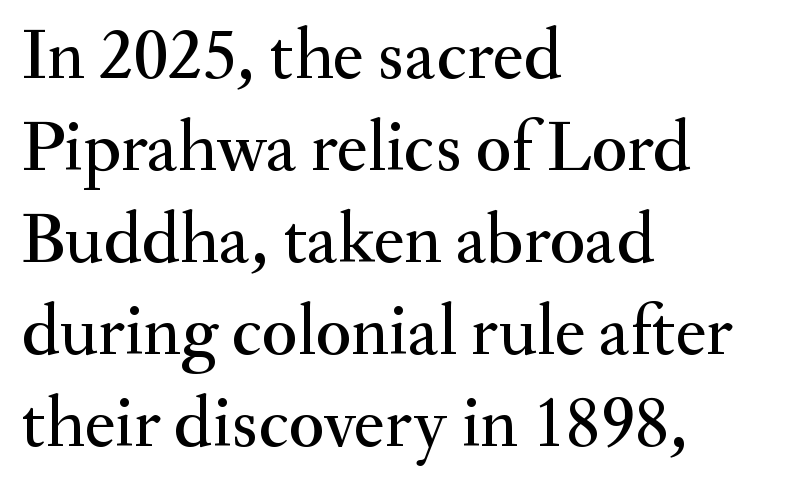
The image shows 73 px serif type, upright; set left-aligned, normal line spacing (1.26x), normal letter spacing, not underlined; medium stroke contrast and a small x-height.
